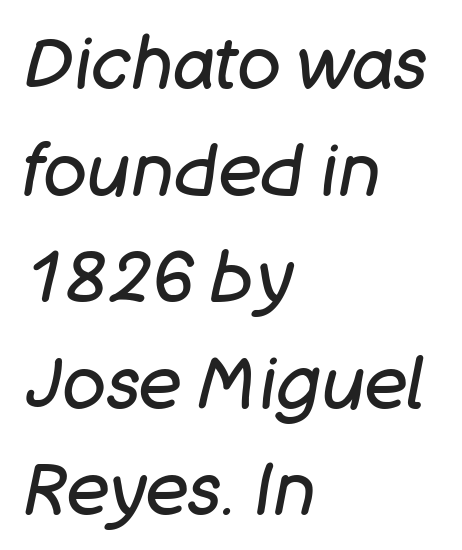
Q: Is the text bold? A: No.
Q: Is the text italic (slanted)? A: Yes, it leans right by about 11 degrees.
Q: Is the text underlined? A: No.
Q: How is the paragraph aligned? A: Left-aligned.
Q: Is the spacing between letters normal or unusually wide? A: Normal.
Q: Is the spacing between lines tight, normal or loose? A: Normal.
Q: Width (condensed, normal, or wide)? A: Normal.
Q: Stroke contrast? A: Low.
Q: x-height? A: Large.
Q: Monospaced? A: No.
